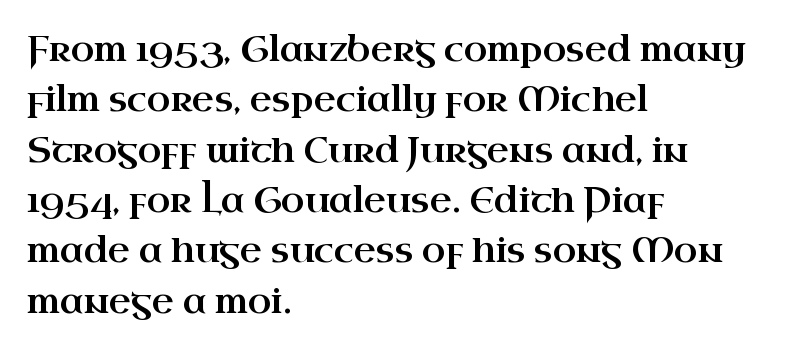
Visually the block forms a straight wall on the left and a jagged coastline on the right. This sample uses a serif face. A roman cut, with each character standing at attention. Unmarked baselines from the first word to the last. The passage shown is typed in a proportional face where columns would drift. The rendering keeps characters at their native spacing.
